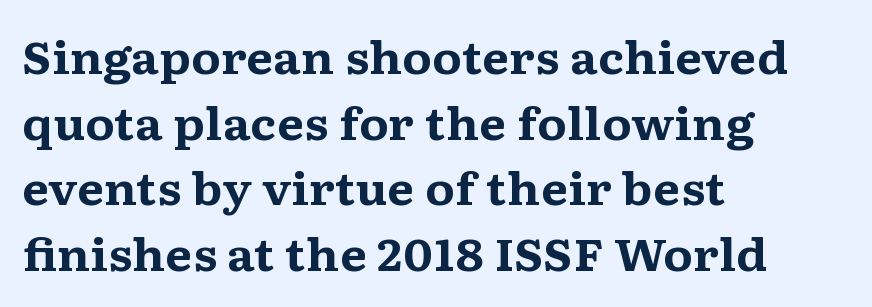
The image shows 44 px bold, wide serif type, upright; set left-aligned, normal line spacing (1.49x), normal letter spacing, not underlined; medium stroke contrast and a medium x-height.
